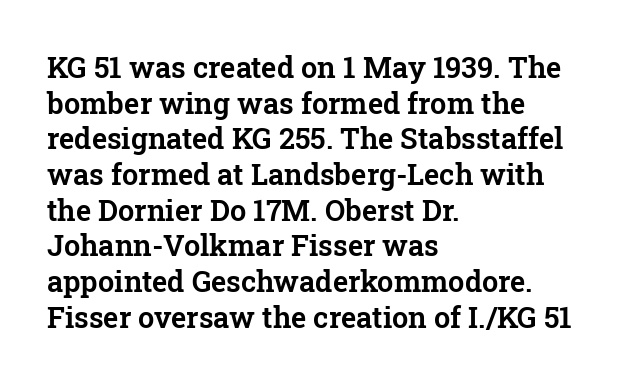
Q: Is the text italic (slanted)? A: No, it is upright.
Q: Is the typeface a serif or a sans-serif typeface? A: Serif.
Q: Is the text underlined? A: No.
Q: How is the paragraph aligned? A: Left-aligned.
Q: Is the spacing between letters normal or unusually wide? A: Normal.
Q: Width (condensed, normal, or wide)? A: Normal.
Q: Stroke contrast? A: Low.
Q: x-height? A: Medium.
Q: Monospaced? A: No.
